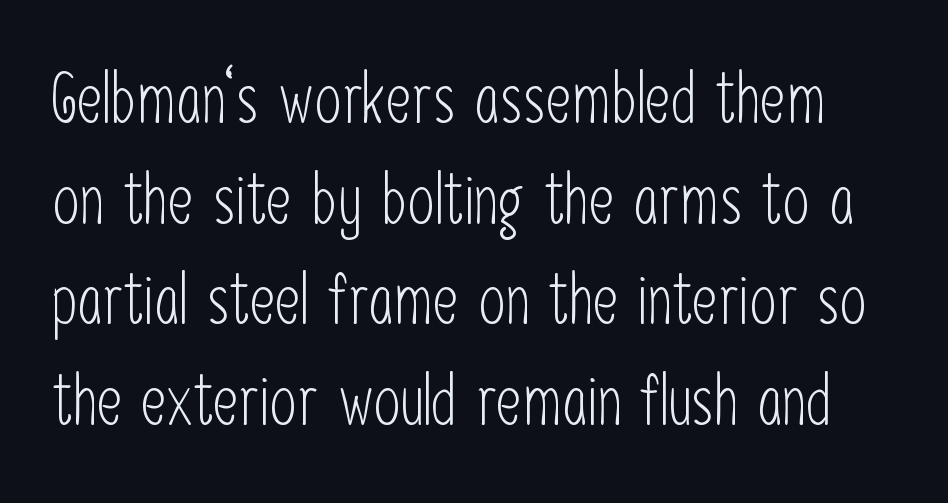
{"serif": "no", "italic": "no", "bold": "no", "weight": "light", "width": "condensed", "stroke_contrast": "low", "x_height": "medium", "monospaced": "no", "underline": "no", "line_spacing": "normal", "line_spacing_ratio": 1.46, "letter_spacing": "normal", "letter_spacing_em": 0.0, "glyph_px": 69}
